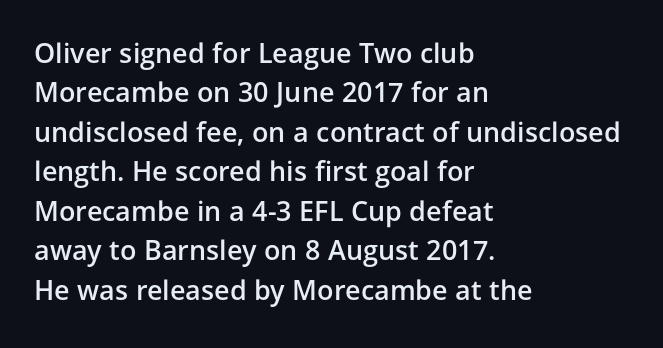
{"italic": "no", "bold": "semi", "underline": "no", "align": "left", "line_spacing": "normal", "line_spacing_ratio": 1.46, "letter_spacing": "normal", "letter_spacing_em": 0.0, "glyph_px": 27}
